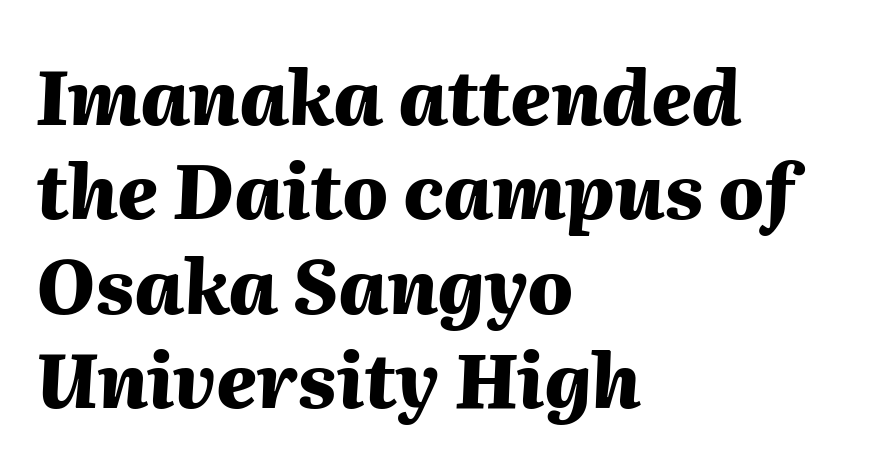
The image shows 75 px heavy type, italic (leaning right); set left-aligned, normal line spacing (1.26x), normal letter spacing, not underlined; medium stroke contrast and a medium x-height.
